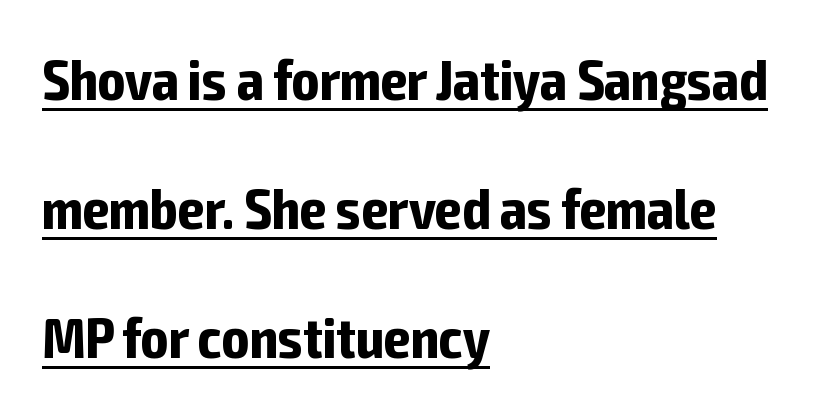
The image shows 57 px bold, condensed sans-serif type, upright; set left-aligned, loose line spacing (2.26x), normal letter spacing, underlined; low stroke contrast and a medium x-height.
